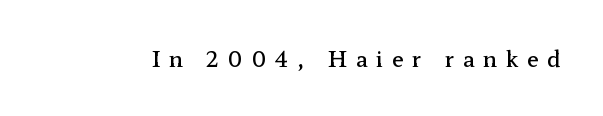
Q: Is the text bold? A: Semi-bold.
Q: Is the text italic (slanted)? A: No, it is upright.
Q: Is the text underlined? A: No.
Q: Is the spacing between letters normal or unusually wide? A: Unusually wide.
